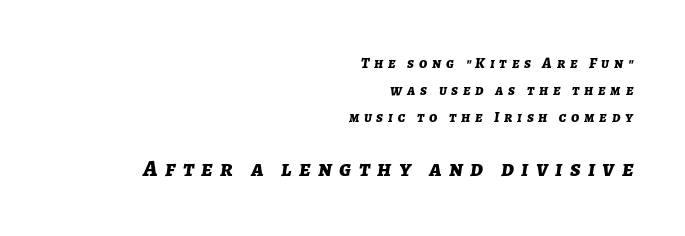
{"italic": "yes", "lean": "right", "slant_degrees": 7, "bold": "yes", "underline": "no", "align": "right", "line_spacing_ratio": 1.81, "letter_spacing": "wide", "letter_spacing_em": 0.32, "larger_block": "second", "size_ratio": 1.53, "glyph_px": 23}
